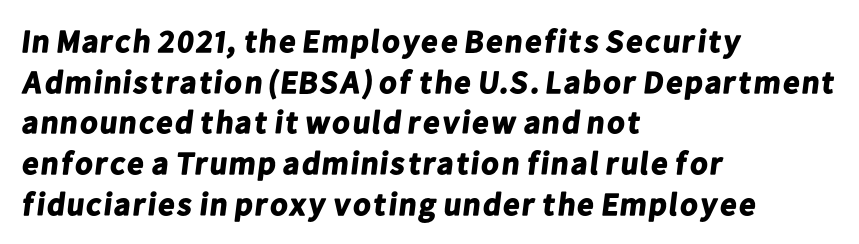
In terms of letterspacing, this is plain default setting. You'd pick this weight for a headline — it's a proper bold. Think of a printed novel: that variable character pitch is what you see here. Each row of text sits above clean, open space. Each letter's strokes conclude bluntly, with no projecting serifs.
